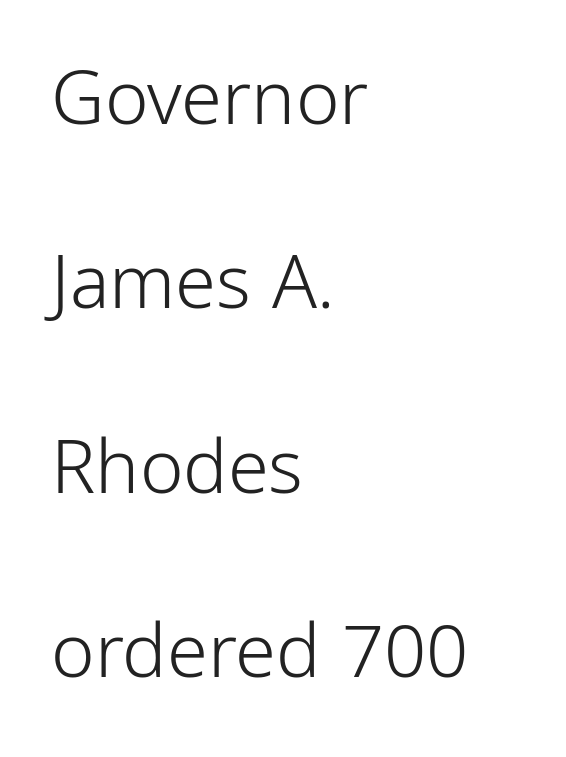
{"serif": "no", "italic": "no", "bold": "no", "weight": "light", "width": "condensed", "stroke_contrast": "low", "x_height": "medium", "monospaced": "no", "underline": "no", "align": "left", "line_spacing": "loose", "line_spacing_ratio": 2.49, "letter_spacing": "normal", "letter_spacing_em": 0.0, "glyph_px": 74}
